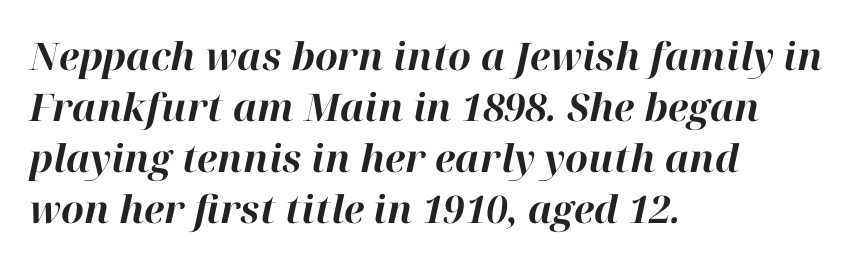
{"italic": "yes", "lean": "right", "slant_degrees": 12, "bold": "yes", "weight": "bold", "width": "normal", "stroke_contrast": "high", "x_height": "medium", "monospaced": "no", "underline": "no", "align": "left", "line_spacing": "normal", "line_spacing_ratio": 1.34, "letter_spacing": "normal", "letter_spacing_em": 0.0, "glyph_px": 38}
